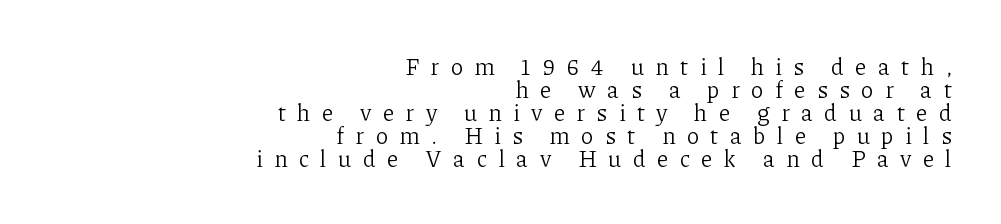
{"italic": "no", "bold": "no", "underline": "no", "align": "right", "line_spacing": "tight", "line_spacing_ratio": 1.0, "letter_spacing": "wide", "letter_spacing_em": 0.49, "glyph_px": 23}
